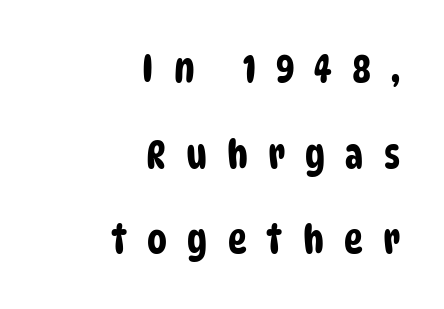
The image shows 40 px condensed sans-serif type; set right-aligned, loose line spacing (2.14x), unusually wide letter spacing (+0.5 em), not underlined; low stroke contrast and a large x-height.
